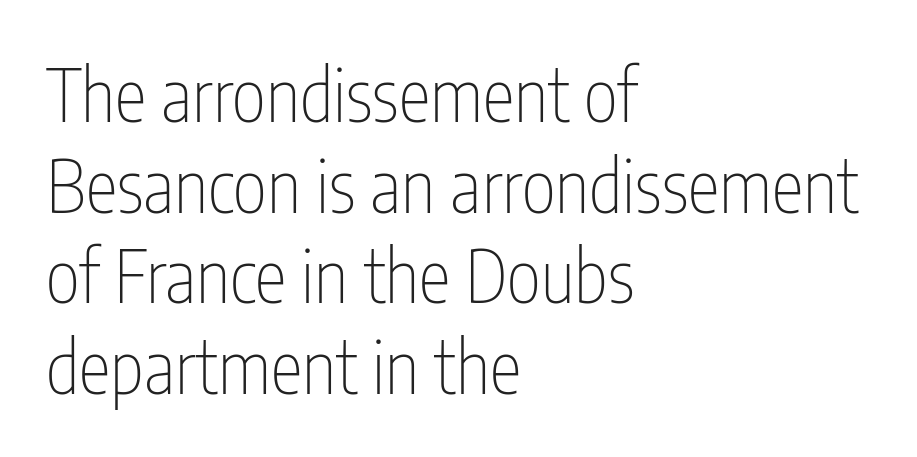
Short and long lines alike share a common starting point at left. Every stem runs plumb, perpendicular to the baseline. The glyphs are unaccompanied by any horizontal stroke below them. The letters advance in unequal steps, a hallmark of proportional type. The font sits on the lighter half of the weight spectrum, regular included. Are there feet on the stems? There aren't — it's a sans.
